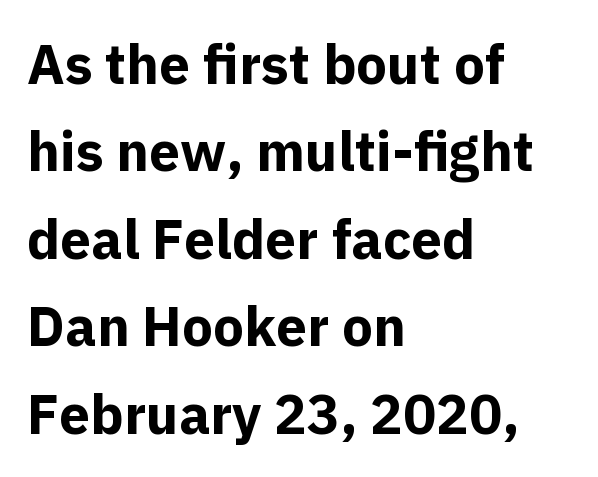
Decoration check: the copy has no underline. Does the leading feel generous? No, just average. Spacing verdict: proportional, widths tailored to each character. No extra tracking has been applied to these lines.
